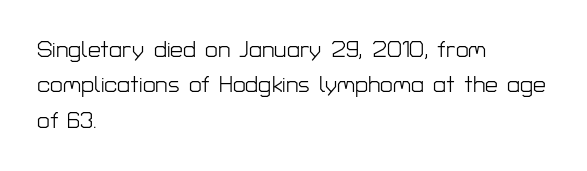
The image shows 23 px text type, upright; set left-aligned, normal line spacing (1.54x), normal letter spacing, not underlined.
